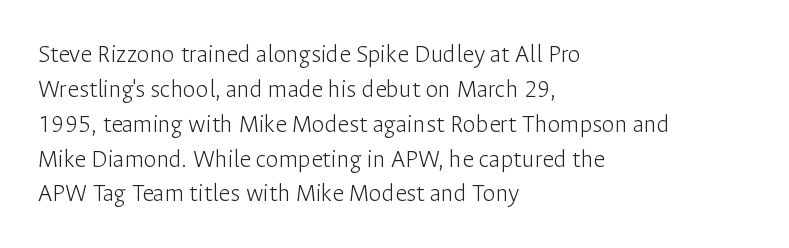
Q: Is the text bold? A: No.
Q: Is the text italic (slanted)? A: No, it is upright.
Q: Is the text underlined? A: No.
Q: How is the paragraph aligned? A: Left-aligned.
Q: Is the spacing between letters normal or unusually wide? A: Normal.
Q: Is the spacing between lines tight, normal or loose? A: Normal.
